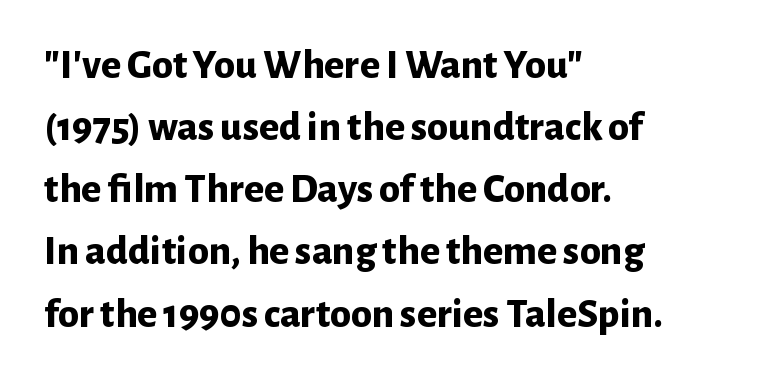
A normal amount of white space separates one row of letters from the next. Notice how the passage keeps a crisp vertical edge on the left only. Here the glyphs are tracked normally, forming tight word shapes. The face used here is a sans, in the tradition of grotesques and geometrics. What weight is shown? A full bold with thick strokes. Posture: vertical.
